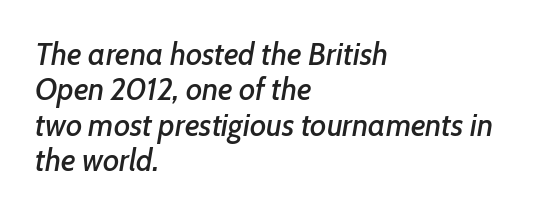
The image shows 31 px text type, italic (leaning right); set left-aligned, tight line spacing (1.14x), normal letter spacing, not underlined; low stroke contrast and a medium x-height.
